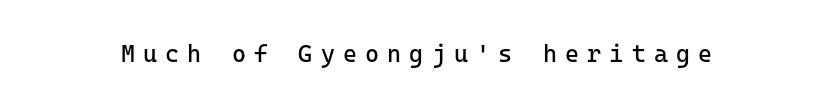
{"italic": "no", "bold": "no", "underline": "no", "letter_spacing": "wide", "letter_spacing_em": 0.34, "glyph_px": 24}
